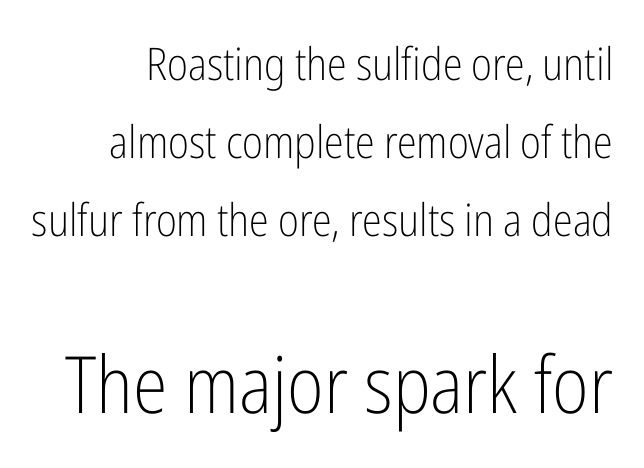
The image shows 79 px light, condensed sans-serif type, upright; set line spacing 1.73x, normal letter spacing, not underlined; the second (bottom) block is 1.76x larger; low stroke contrast and a medium x-height.
